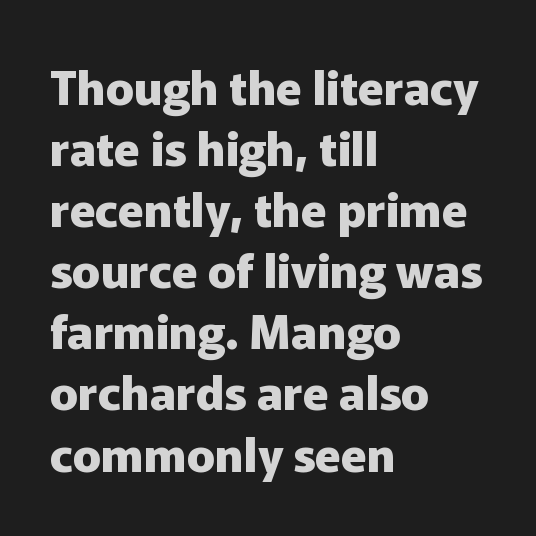
Horizontally, the lines are justified to the leading edge only. Honestly, there is no underline to notice here at all. Ordinary non-slanted type is in use. This sample uses a sans-serif face. The lines sit at an ordinary, default distance from one another.
